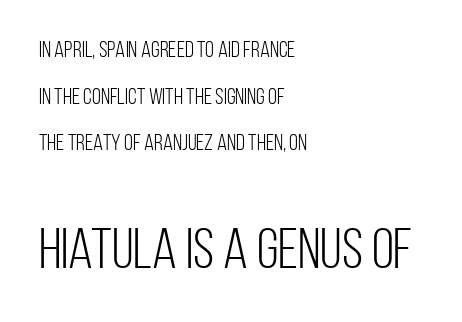
The image shows 57 px light, condensed sans-serif type, upright; set left-aligned, loose line spacing (2.03x), normal letter spacing, not underlined; the second (bottom) block is 2.48x larger; low stroke contrast and a large x-height.
